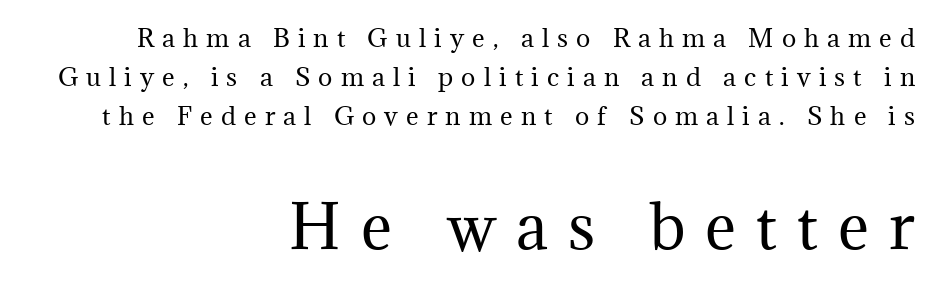
The image shows 59 px regular-weight serif type, upright; set right-aligned, normal line spacing (1.62x), unusually wide letter spacing (+0.34 em), not underlined; the second (bottom) block is 2.46x larger; medium stroke contrast and a medium x-height.
